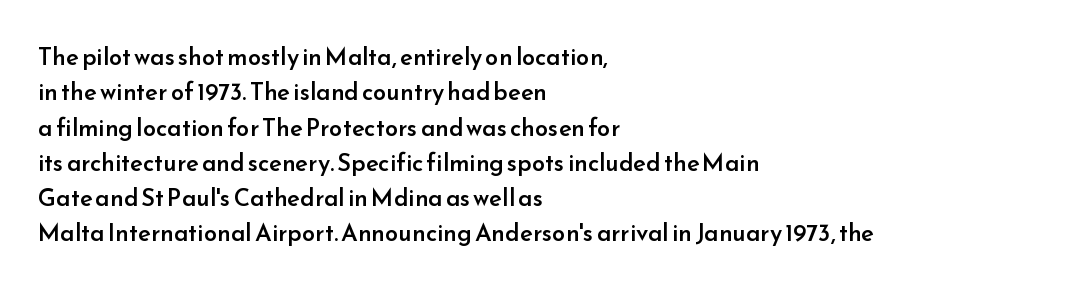
{"italic": "no", "bold": "semi", "underline": "no", "align": "left", "line_spacing": "normal", "line_spacing_ratio": 1.47, "letter_spacing": "normal", "letter_spacing_em": 0.0, "glyph_px": 24}
